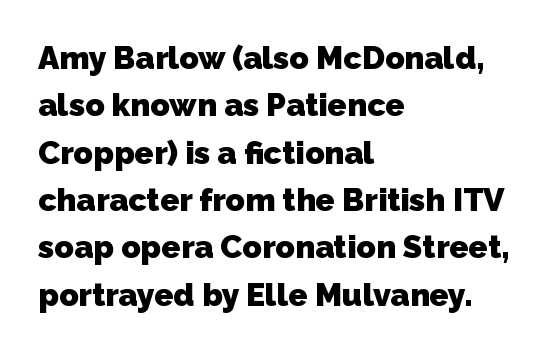
A typesetter would call this zero additional tracking. The letters advance in unequal steps, a hallmark of proportional type. The compositor pushed each line to the left boundary. Bold? Absolutely — the strokes are thick and heavy.
